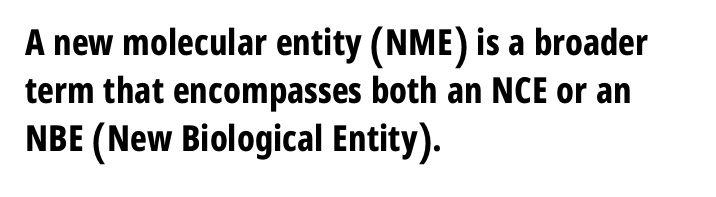
Q: Is the text bold? A: Yes.
Q: Is the text italic (slanted)? A: No, it is upright.
Q: Is the typeface a serif or a sans-serif typeface? A: Sans-serif.
Q: Is the text underlined? A: No.
Q: How is the paragraph aligned? A: Left-aligned.
Q: Is the spacing between letters normal or unusually wide? A: Normal.
Q: Is the spacing between lines tight, normal or loose? A: Normal.
Q: Width (condensed, normal, or wide)? A: Condensed.
Q: Stroke contrast? A: Low.
Q: x-height? A: Medium.
Q: Monospaced? A: No.
